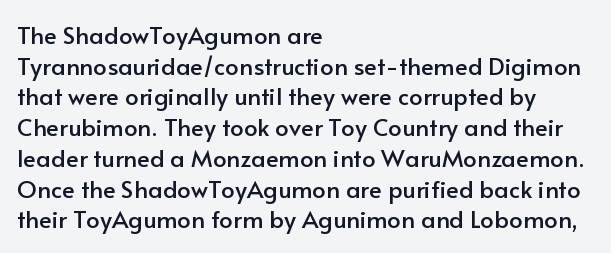
Q: Is the text italic (slanted)? A: No, it is upright.
Q: Is the text underlined? A: No.
Q: How is the paragraph aligned? A: Left-aligned.
Q: Is the spacing between letters normal or unusually wide? A: Normal.
Q: Is the spacing between lines tight, normal or loose? A: Normal.
